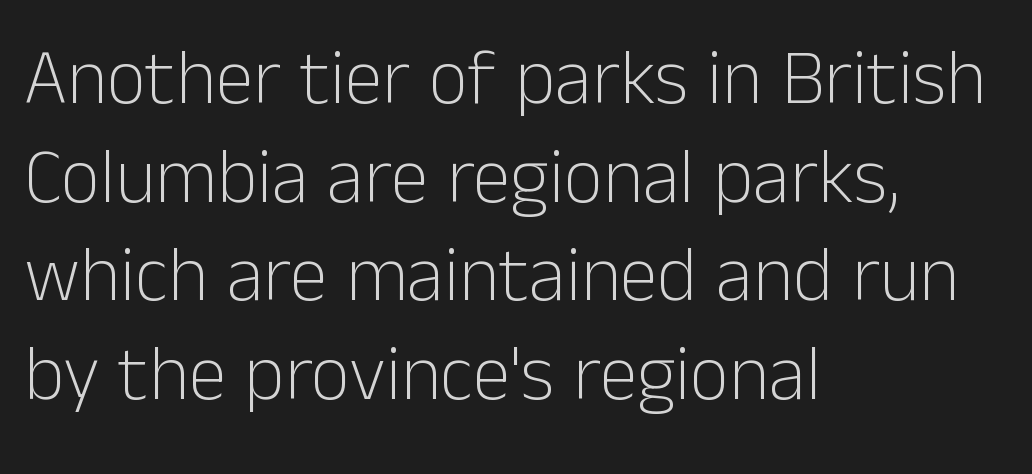
The image shows 77 px light sans-serif type, upright; set left-aligned, normal line spacing (1.28x), normal letter spacing, not underlined; low stroke contrast and a medium x-height.
